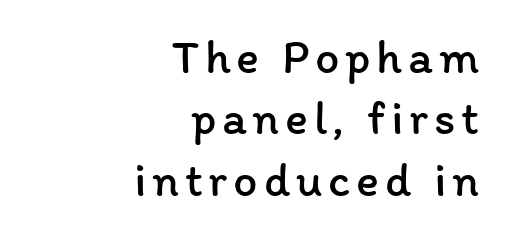
The image shows 48 px regular-weight type, upright; set right-aligned, normal line spacing (1.28x), not underlined; low stroke contrast and a medium x-height.
